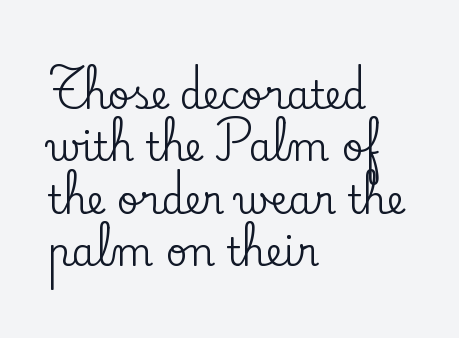
Q: Is the text italic (slanted)? A: No, it is upright.
Q: Is the typeface a serif or a sans-serif typeface? A: Serif.
Q: Is the text underlined? A: No.
Q: How is the paragraph aligned? A: Left-aligned.
Q: Is the spacing between letters normal or unusually wide? A: Normal.
Q: Is the spacing between lines tight, normal or loose? A: Normal.
Q: Width (condensed, normal, or wide)? A: Normal.
Q: Stroke contrast? A: Low.
Q: x-height? A: Small.
Q: Monospaced? A: No.
